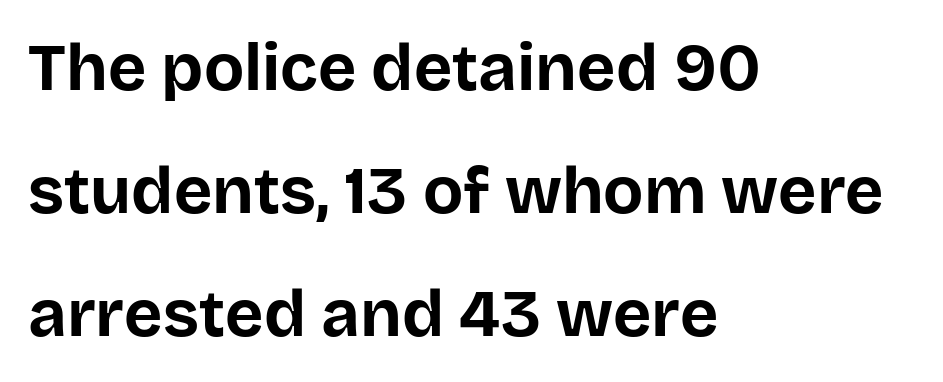
You can tell it's not italic because the verticals are truly vertical. You could call the tracking neutral — neither tight nor loose. In terms of weight, the rendering is a true, heavy bold. The face used here is proportionally spaced, like ordinary book or web type.
